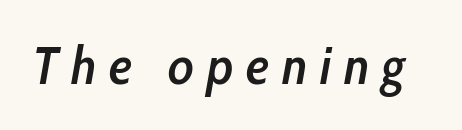
The image shows 53 px semibold, condensed type, italic (leaning right); set unusually wide letter spacing (+0.24 em), not underlined; low stroke contrast and a medium x-height.
